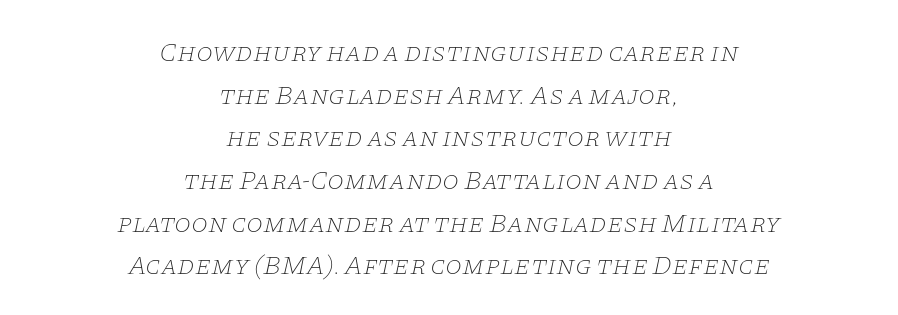
The string is rendered with underlining switched off. Compared with typical body copy, the letter spacing here is the same. In CSS terms this would be text-align: center. No heavy texture on the line: the type isn't bold. Designer's note — italics engaged. Evenly set lines give the paragraph a standard silhouette.
